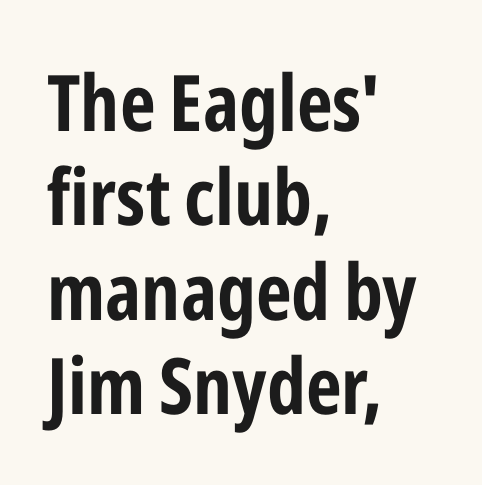
The letters stand upright; this is a roman face. Looks like regular typesetting: each glyph gets only the width it needs. The letters are bold, with thick, heavy strokes. Just letters on the line, the space beneath them empty.
